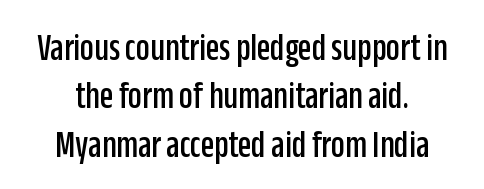
The string is rendered with underlining switched off. Tracking here is standard; glyphs follow each other at the usual distance. To sum up the face: it is a sans, with no serifs. Quick note: not italic, upright.
